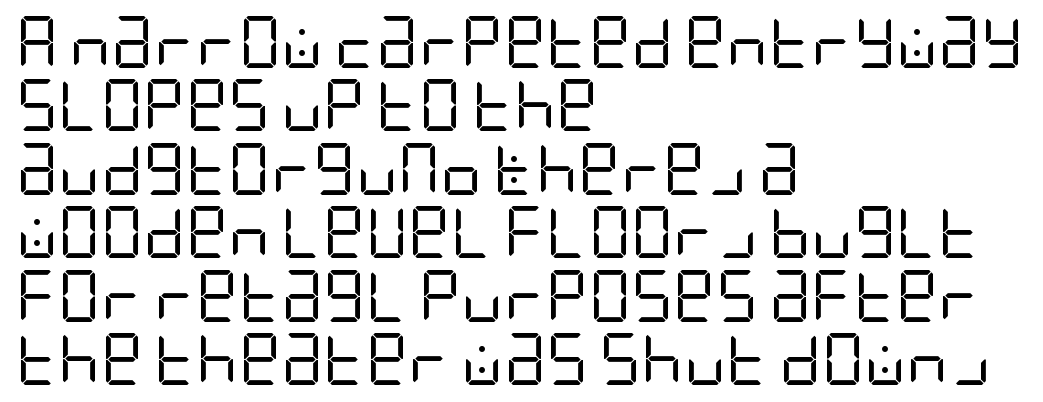
Q: Is the text bold? A: No.
Q: Is the text italic (slanted)? A: No, it is upright.
Q: Is the typeface a serif or a sans-serif typeface? A: Sans-serif.
Q: Is the text underlined? A: No.
Q: How is the paragraph aligned? A: Left-aligned.
Q: Is the spacing between letters normal or unusually wide? A: Normal.
Q: Width (condensed, normal, or wide)? A: Condensed.
Q: Stroke contrast? A: Low.
Q: x-height? A: Large.
